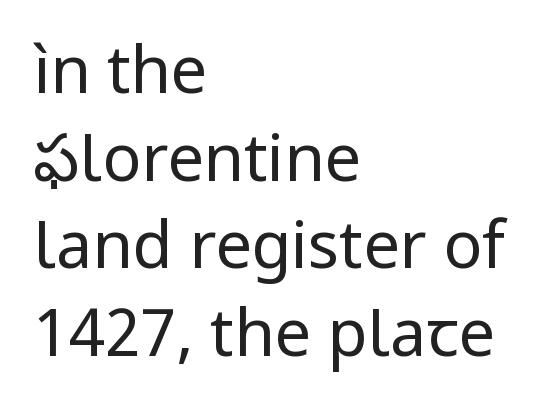
The lettering holds an erect, upright posture throughout. Are there feet on the stems? There aren't — it's a sans. Is this a fixed-width face? No — the glyphs have proportional, varying widths. The compositor pushed each line to the left boundary.
